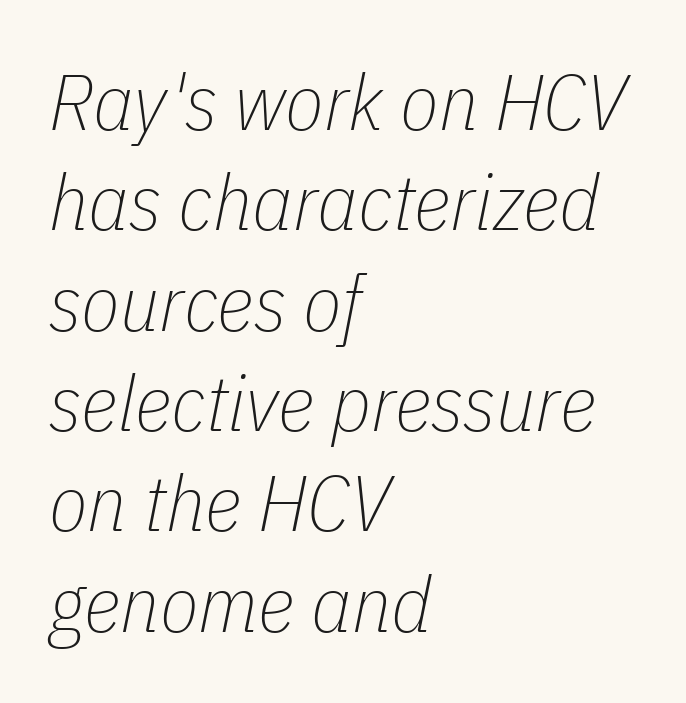
The image shows 79 px thin, condensed type, italic (leaning right); set left-aligned, normal line spacing (1.27x), normal letter spacing, not underlined; low stroke contrast and a medium x-height.
